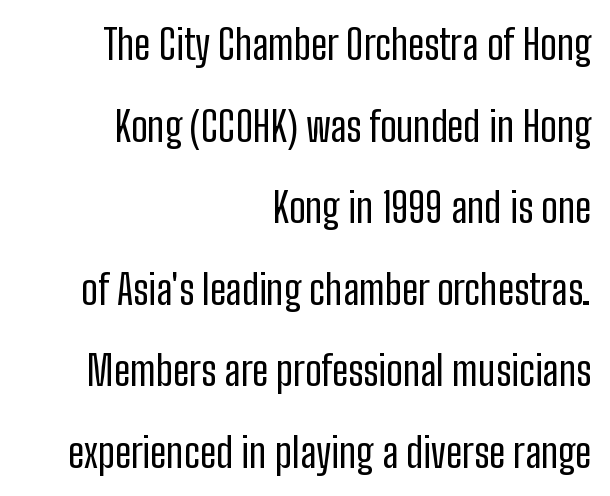
{"serif": "no", "italic": "no", "bold": "no", "weight": "regular", "width": "condensed", "stroke_contrast": "low", "x_height": "medium", "monospaced": "no", "underline": "no", "align": "right", "line_spacing": "loose", "line_spacing_ratio": 1.99, "letter_spacing": "normal", "letter_spacing_em": 0.0, "glyph_px": 41}
